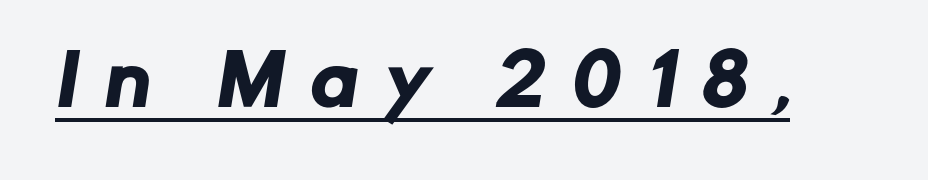
{"serif": "no", "width": "normal", "stroke_contrast": "low", "x_height": "medium", "monospaced": "no", "underline": "yes", "letter_spacing": "wide", "letter_spacing_em": 0.42, "glyph_px": 69}
